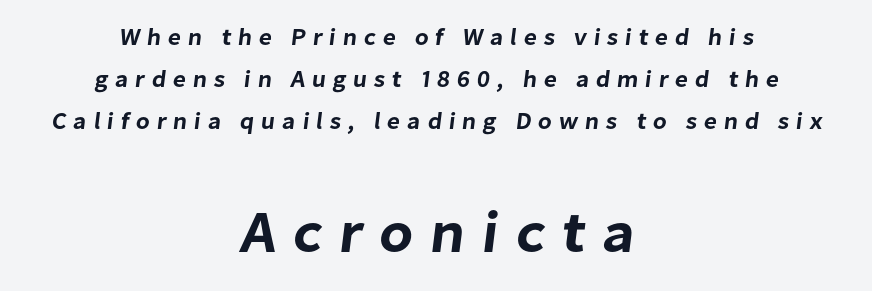
The image shows 59 px sans-serif type; set centered, line spacing 1.74x, unusually wide letter spacing (+0.28 em), not underlined; the second (bottom) block is 2.46x larger; low stroke contrast and a medium x-height.
